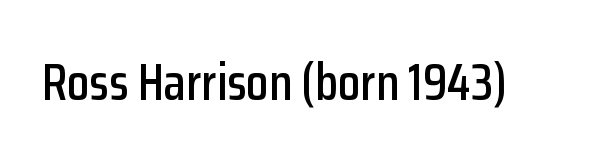
Q: Is the text italic (slanted)? A: No, it is upright.
Q: Is the typeface a serif or a sans-serif typeface? A: Sans-serif.
Q: Is the text underlined? A: No.
Q: Is the spacing between letters normal or unusually wide? A: Normal.
Q: Width (condensed, normal, or wide)? A: Condensed.
Q: Stroke contrast? A: Low.
Q: x-height? A: Medium.
Q: Monospaced? A: No.
